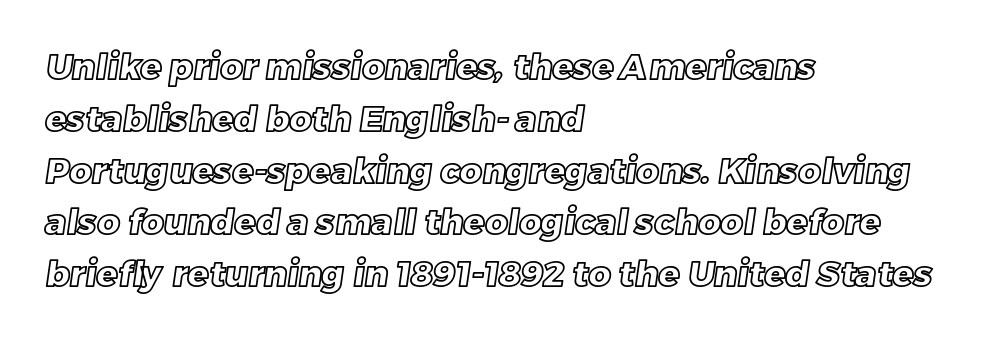
Underlining? Definitely not there. The lines sit at an ordinary, default distance from one another. Here the designer chose a conventional face with non-uniform glyph widths. Students, note that the glyphs here touch the page at normal intervals. Teacher's note: observe the even left margin — that is flush-left alignment.
